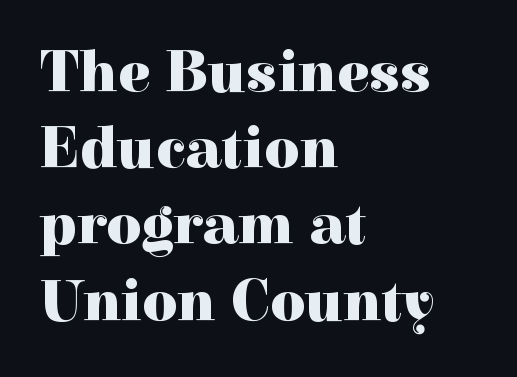
Thick stems and heavy bowls — unmistakably bold. The lettering stays uniformly vertical, giving the passage a roman look. Are there feet on the stems? There are — it's a serif. The letters advance in unequal steps, a hallmark of proportional type. Honestly, the row spacing looks completely unremarkable. Bare-footed words on every line.
